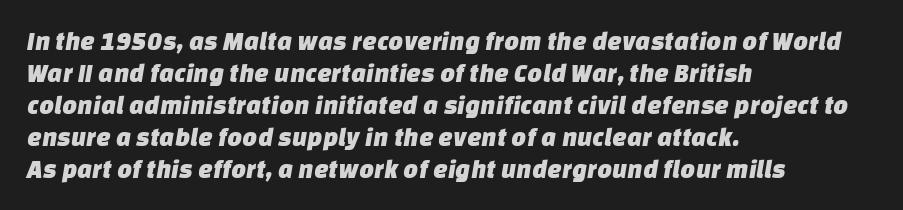
Q: Is the text underlined? A: No.
Q: How is the paragraph aligned? A: Left-aligned.
Q: Is the spacing between letters normal or unusually wide? A: Normal.
